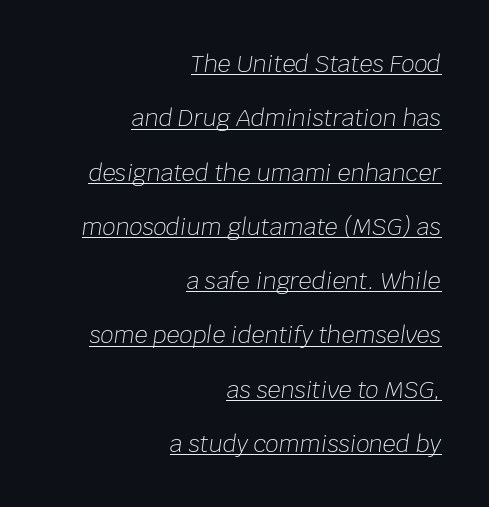
The image shows 23 px text type, italic (leaning right); set right-aligned, loose line spacing (2.36x), normal letter spacing, underlined.
